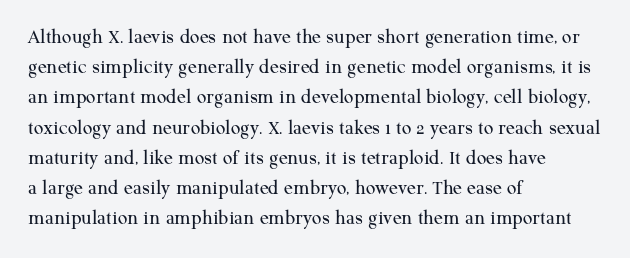
{"italic": "no", "bold": "no", "underline": "no", "align": "left", "line_spacing": "normal", "line_spacing_ratio": 1.44, "letter_spacing": "normal", "letter_spacing_em": 0.0, "glyph_px": 21}
